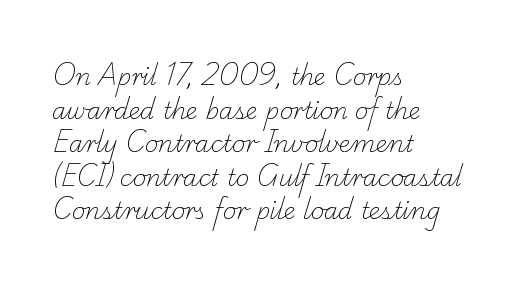
The image shows 23 px text type; set left-aligned, normal line spacing (1.46x), normal letter spacing, not underlined.
